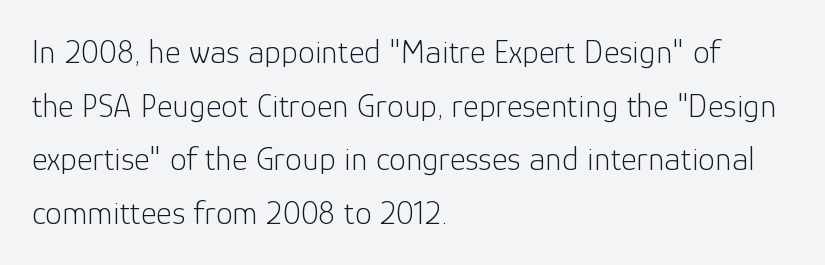
Lines of text with bare space underneath. The lettering holds an erect, upright posture throughout. A typesetter would label this face a sans. Caption: standard tracking, unaltered.
